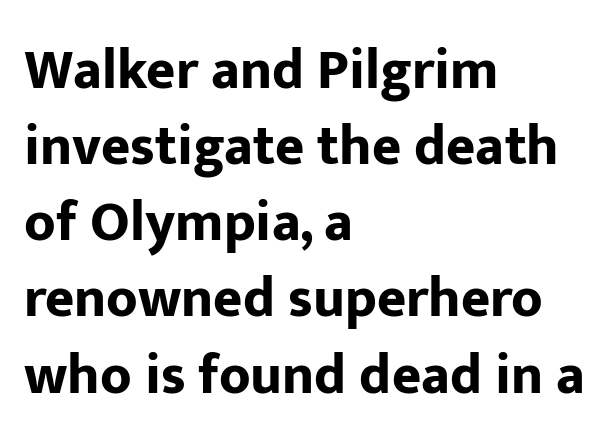
Q: Is the text bold? A: Yes.
Q: Is the text italic (slanted)? A: No, it is upright.
Q: Is the typeface a serif or a sans-serif typeface? A: Sans-serif.
Q: Is the text underlined? A: No.
Q: How is the paragraph aligned? A: Left-aligned.
Q: Is the spacing between letters normal or unusually wide? A: Normal.
Q: Is the spacing between lines tight, normal or loose? A: Normal.
Q: Width (condensed, normal, or wide)? A: Normal.
Q: Stroke contrast? A: Low.
Q: x-height? A: Medium.
Q: Monospaced? A: No.
